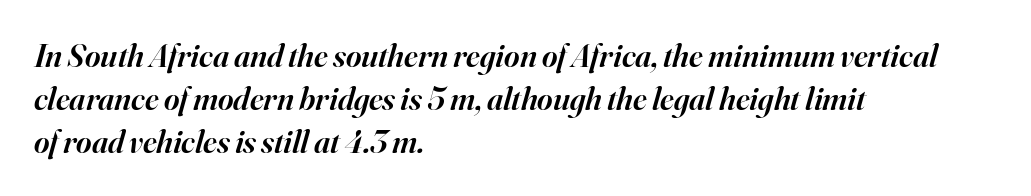
Examine the stroke ends and you'll spot serifs. Nothing unusual about the tracking: characters are spaced as the font intends. An italicized treatment has been applied to the whole sample. Alignment: flush left. Looks like regular typesetting: each glyph gets only the width it needs.
